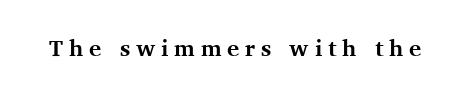
The image shows 23 px bold type, upright; set unusually wide letter spacing (+0.25 em), not underlined.
